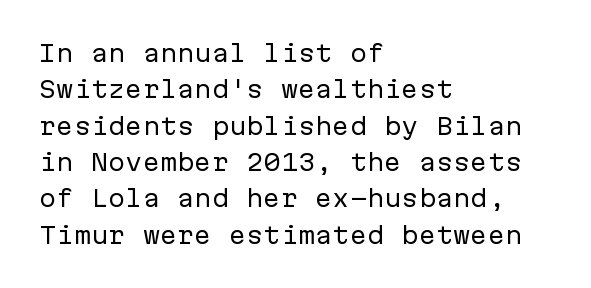
{"italic": "no", "bold": "no", "underline": "no", "align": "left", "line_spacing": "normal", "line_spacing_ratio": 1.58, "letter_spacing": "normal", "letter_spacing_em": 0.0, "glyph_px": 23}
